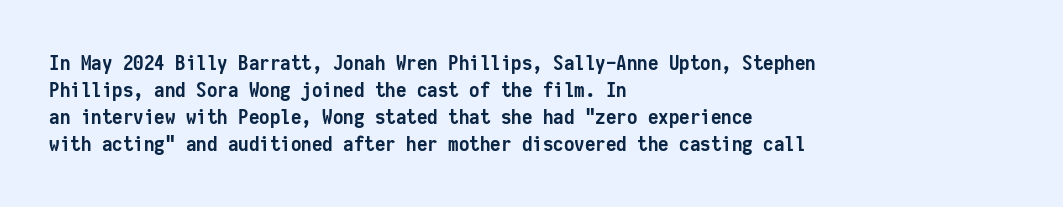
The space directly below the letters is spotless. In terms of leading, this rendering sits right in the middle. Notice how the stems are strictly vertical — no italics here. Honestly, the letter spacing is just normal — you wouldn't notice it. Typesetter's note: full bold, strokes at maximum text heaviness.
